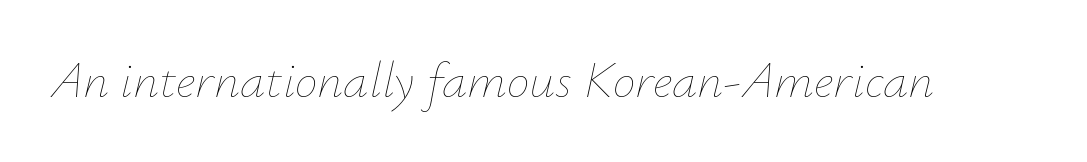
Q: Is the text bold? A: No.
Q: Is the text italic (slanted)? A: Yes, it leans right by about 12 degrees.
Q: Is the text underlined? A: No.
Q: Is the spacing between letters normal or unusually wide? A: Normal.
Q: Width (condensed, normal, or wide)? A: Normal.
Q: Stroke contrast? A: Low.
Q: x-height? A: Small.
Q: Monospaced? A: No.
